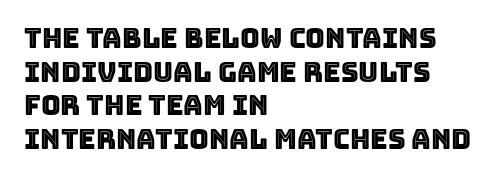
The image shows 27 px text type, upright; set left-aligned, normal line spacing (1.25x), normal letter spacing, not underlined.
